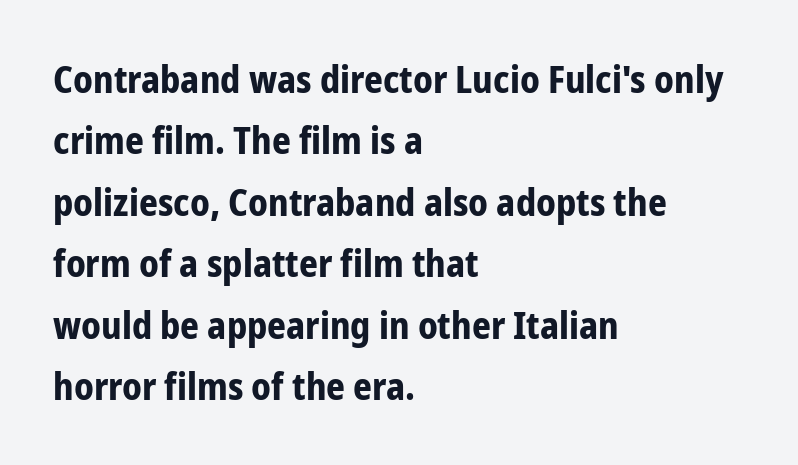
{"serif": "no", "italic": "no", "bold": "yes", "weight": "bold", "width": "condensed", "stroke_contrast": "low", "x_height": "medium", "monospaced": "no", "underline": "no", "align": "left", "line_spacing": "normal", "line_spacing_ratio": 1.66, "letter_spacing": "normal", "letter_spacing_em": 0.0, "glyph_px": 37}
